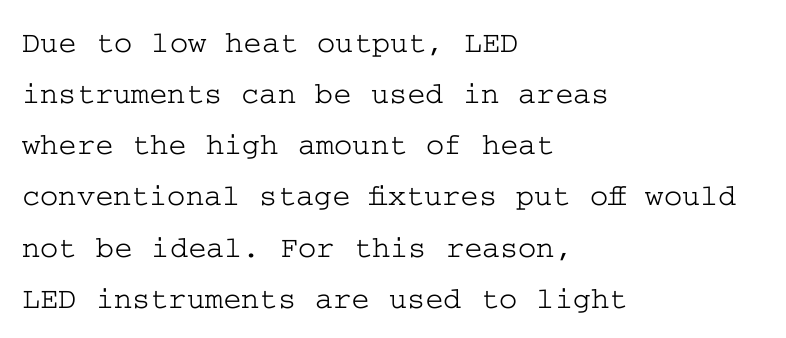
The image shows 31 px wide serif type, upright; set left-aligned, normal line spacing (1.65x), normal letter spacing, not underlined; low stroke contrast and a medium x-height.
